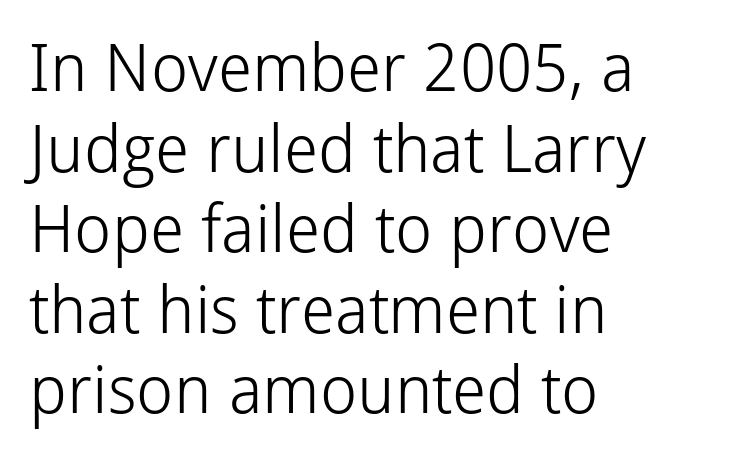
Stroke mass is kept to a normal reading level or below. If you drew a line through each stem, it would be perfectly vertical. Is the block centered? No — it sits flush against the left margin. The font family rendered here belongs to the sans-serif group. Words appear dense and cohesive because spacing is normal.
